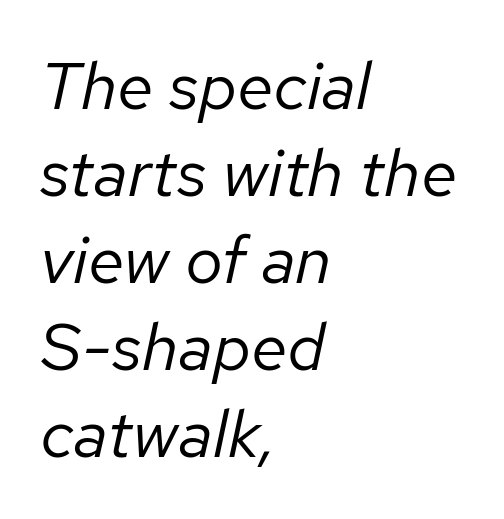
The image shows 67 px regular-weight type, italic (leaning right); set left-aligned, normal line spacing (1.3x), normal letter spacing, not underlined; low stroke contrast and a medium x-height.
